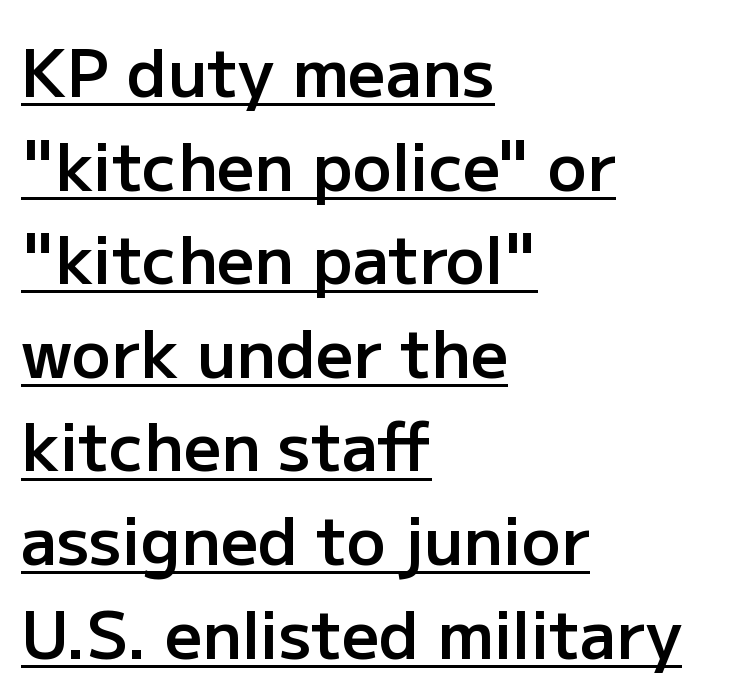
The image shows 65 px semibold sans-serif type, upright; set left-aligned, normal line spacing (1.44x), normal letter spacing, underlined; low stroke contrast and a medium x-height.
